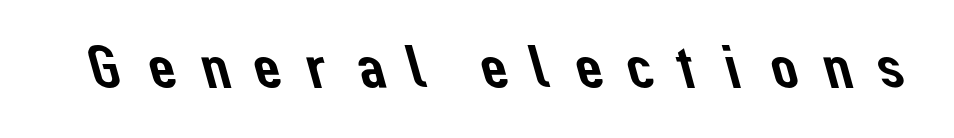
Q: Is the typeface a serif or a sans-serif typeface? A: Sans-serif.
Q: Is the text underlined? A: No.
Q: Is the spacing between letters normal or unusually wide? A: Unusually wide.
Q: Width (condensed, normal, or wide)? A: Normal.
Q: Stroke contrast? A: Low.
Q: x-height? A: Medium.
Q: Monospaced? A: No.
